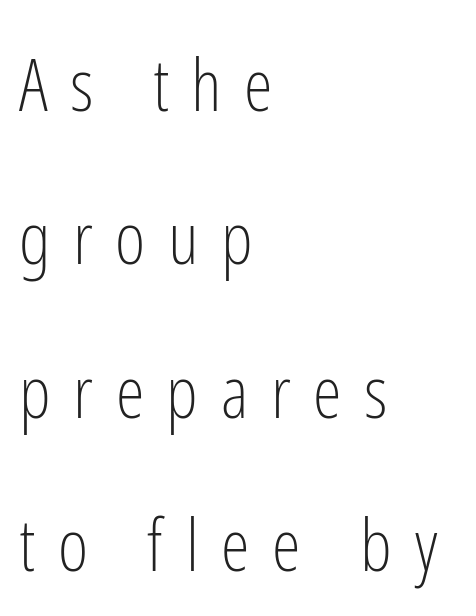
The image shows 73 px light, condensed sans-serif type, upright; set left-aligned, loose line spacing (2.1x), unusually wide letter spacing (+0.31 em), not underlined; low stroke contrast and a medium x-height.
